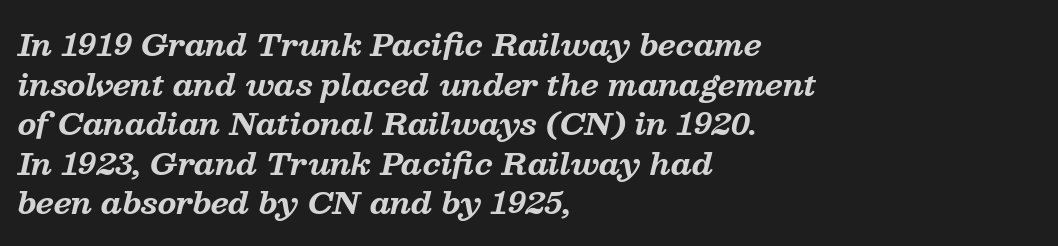
The characters look thick and weighty, a clear bold. You could not count columns in this text — the font is proportionally spaced. The type family on display is of the serif kind. The lines in this sample share a left origin and differ only in where they stop.
